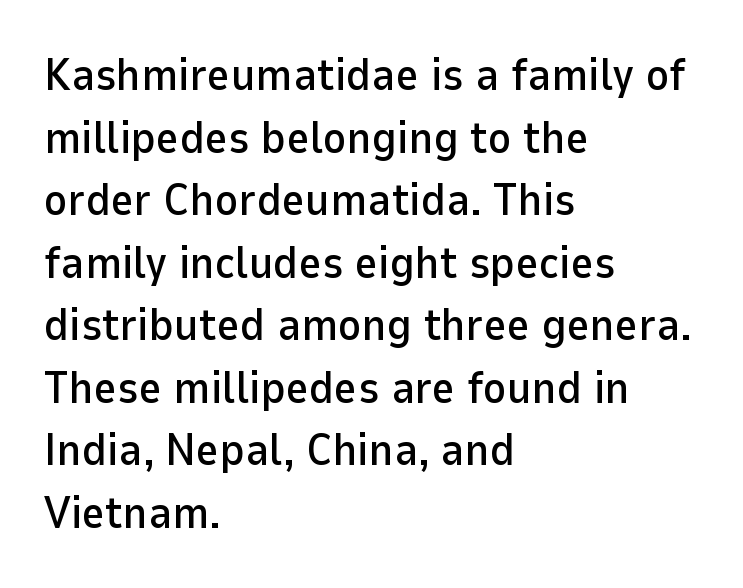
{"serif": "no", "italic": "no", "width": "normal", "stroke_contrast": "low", "x_height": "medium", "monospaced": "no", "underline": "no", "align": "left", "line_spacing": "normal", "line_spacing_ratio": 1.39, "letter_spacing": "normal", "letter_spacing_em": 0.0, "glyph_px": 45}
